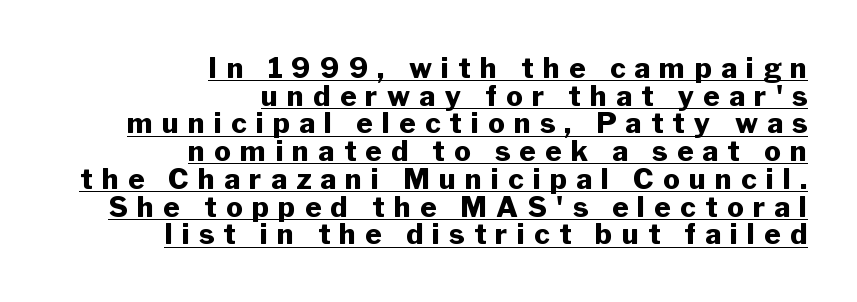
Short and long lines alike share a common ending point at right. Chunky letters — that's bold for sure. Style check: upright. The rendered words wear a rule along their underside.
